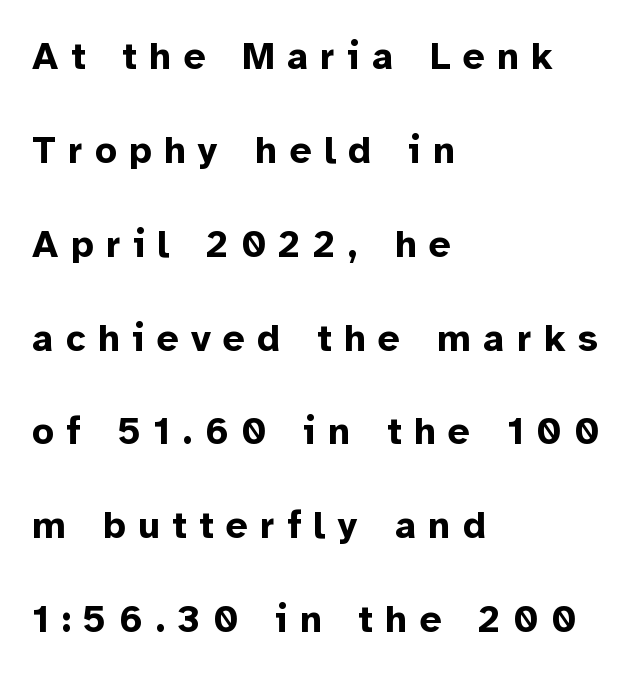
Q: Is the text bold? A: Yes.
Q: Is the text italic (slanted)? A: No, it is upright.
Q: Is the typeface a serif or a sans-serif typeface? A: Sans-serif.
Q: Is the text underlined? A: No.
Q: How is the paragraph aligned? A: Left-aligned.
Q: Is the spacing between letters normal or unusually wide? A: Unusually wide.
Q: Is the spacing between lines tight, normal or loose? A: Loose.
Q: Width (condensed, normal, or wide)? A: Normal.
Q: Stroke contrast? A: Low.
Q: x-height? A: Medium.
Q: Monospaced? A: No.
